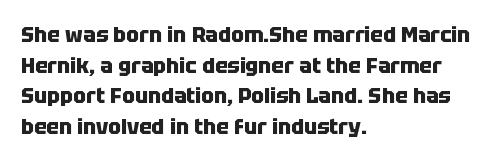
Q: Is the text bold? A: Yes.
Q: Is the text italic (slanted)? A: No, it is upright.
Q: Is the text underlined? A: No.
Q: How is the paragraph aligned? A: Left-aligned.
Q: Is the spacing between letters normal or unusually wide? A: Normal.
Q: Is the spacing between lines tight, normal or loose? A: Normal.
